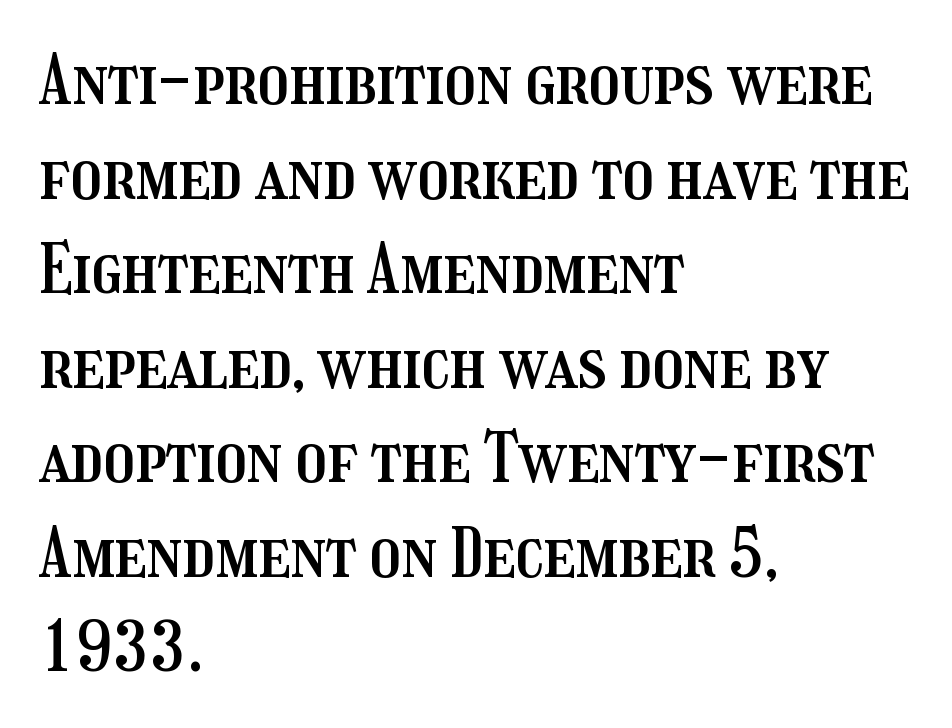
Q: Is the text italic (slanted)? A: No, it is upright.
Q: Is the text underlined? A: No.
Q: How is the paragraph aligned? A: Left-aligned.
Q: Is the spacing between letters normal or unusually wide? A: Normal.
Q: Is the spacing between lines tight, normal or loose? A: Normal.
Q: Width (condensed, normal, or wide)? A: Condensed.
Q: Stroke contrast? A: Medium.
Q: x-height? A: Medium.
Q: Monospaced? A: No.
